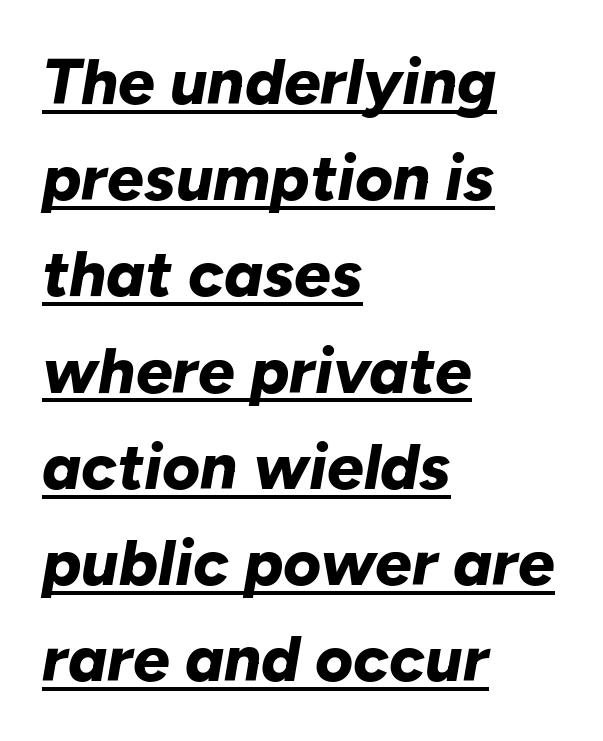
Q: Is the text bold? A: Yes.
Q: Is the text italic (slanted)? A: Yes, it leans right by about 10 degrees.
Q: Is the text underlined? A: Yes.
Q: How is the paragraph aligned? A: Left-aligned.
Q: Is the spacing between letters normal or unusually wide? A: Normal.
Q: Is the spacing between lines tight, normal or loose? A: Normal.
Q: Width (condensed, normal, or wide)? A: Normal.
Q: Stroke contrast? A: Low.
Q: x-height? A: Medium.
Q: Monospaced? A: No.
